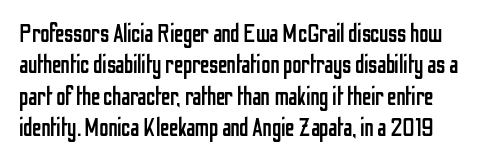
Q: Is the text bold? A: No.
Q: Is the text italic (slanted)? A: No, it is upright.
Q: Is the text underlined? A: No.
Q: Is the spacing between letters normal or unusually wide? A: Normal.
